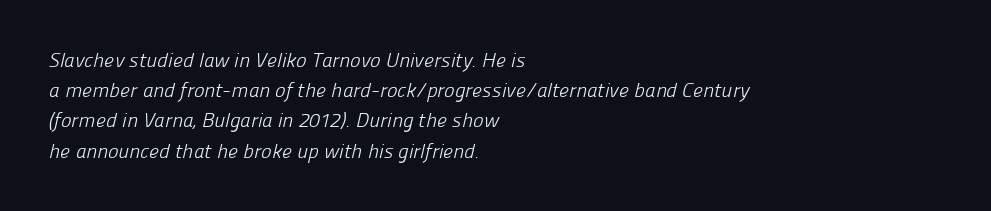
The image shows 20 px text type; set left-aligned, normal line spacing (1.51x), normal letter spacing, not underlined.
